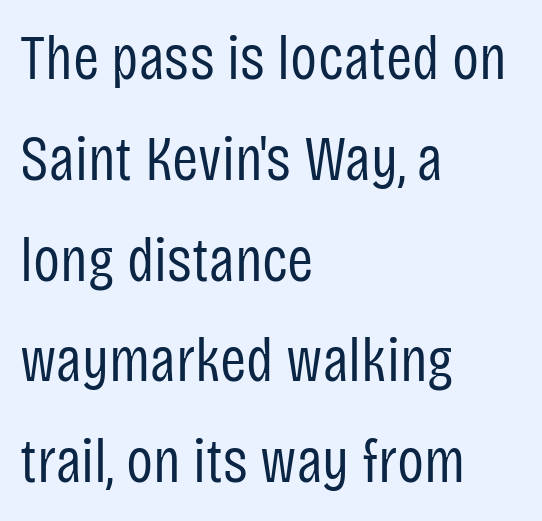
Is the block centered? No — it sits flush against the left margin. The type is set solid horizontally, with unmodified tracking. Counters stay open thanks to moderate or lighter strokes. Lines of text with bare space underneath. Notice how the stems are strictly vertical — no italics here. In terms of letterform style, serifs are entirely absent.
